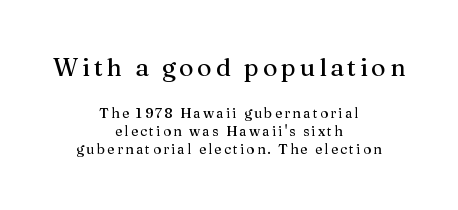
Q: Is the text italic (slanted)? A: No, it is upright.
Q: Is the text underlined? A: No.
Q: How is the paragraph aligned? A: Centered.
Q: Is the spacing between lines tight, normal or loose? A: Normal.
Q: Which block of text is set in a larger size, the first (top) or the second (bottom)? A: The first (top) one.
